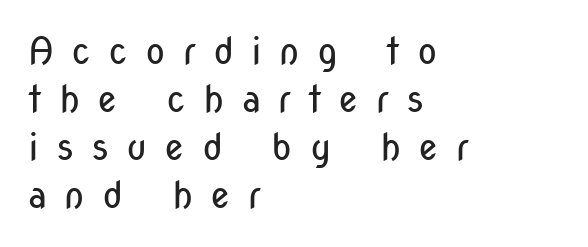
Q: Is the text bold? A: No.
Q: Is the text italic (slanted)? A: No, it is upright.
Q: Is the typeface a serif or a sans-serif typeface? A: Sans-serif.
Q: Is the text underlined? A: No.
Q: How is the paragraph aligned? A: Left-aligned.
Q: Is the spacing between letters normal or unusually wide? A: Unusually wide.
Q: Is the spacing between lines tight, normal or loose? A: Normal.
Q: Width (condensed, normal, or wide)? A: Condensed.
Q: Stroke contrast? A: Low.
Q: x-height? A: Medium.
Q: Monospaced? A: No.
